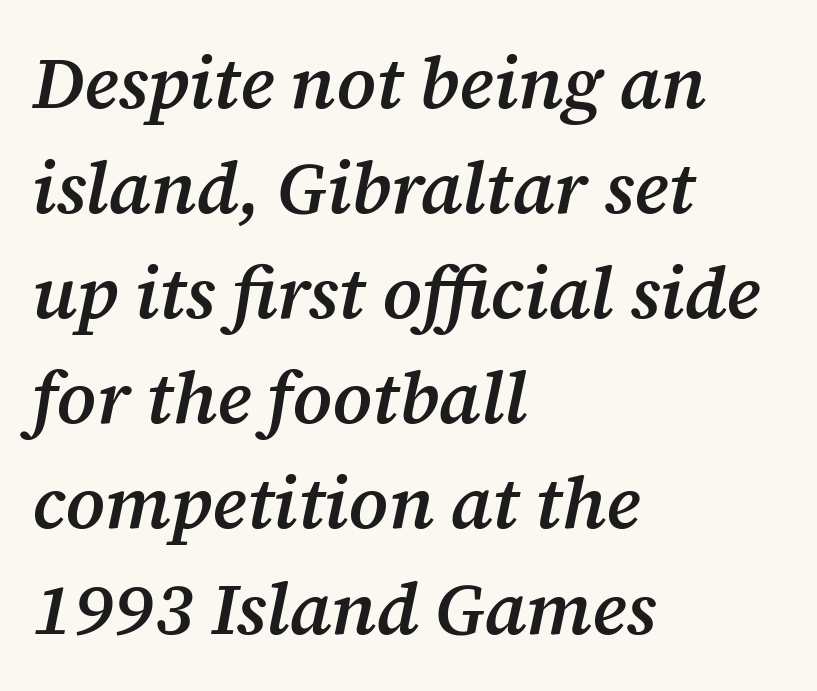
Q: Is the text bold? A: Semi-bold.
Q: Is the text italic (slanted)? A: Yes, it leans right by about 12 degrees.
Q: Is the typeface a serif or a sans-serif typeface? A: Serif.
Q: Is the text underlined? A: No.
Q: How is the paragraph aligned? A: Left-aligned.
Q: Is the spacing between letters normal or unusually wide? A: Normal.
Q: Is the spacing between lines tight, normal or loose? A: Normal.
Q: Width (condensed, normal, or wide)? A: Normal.
Q: Stroke contrast? A: Medium.
Q: x-height? A: Medium.
Q: Monospaced? A: No.
